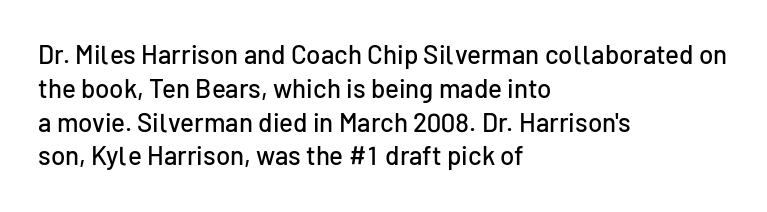
Q: Is the text italic (slanted)? A: No, it is upright.
Q: Is the text underlined? A: No.
Q: How is the paragraph aligned? A: Left-aligned.
Q: Is the spacing between letters normal or unusually wide? A: Normal.
Q: Is the spacing between lines tight, normal or loose? A: Normal.
